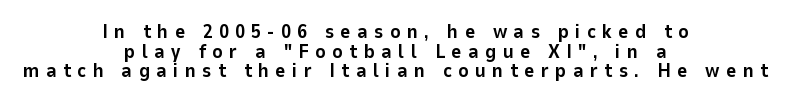
How heavy is the stroke? Heavy — this is a bold. Vertical strokes here are truly vertical. Cramped leading. Between one letter and the next there's a generous, obvious gap. The lines are quadded center. Unmarked baselines from the first word to the last.
